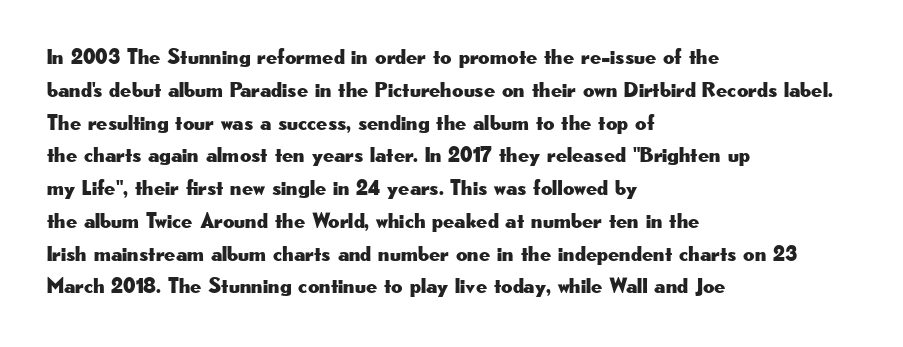
The specimen omits any rule beneath the text block's lines. Is the letter spacing exaggerated? No — it looks like the ordinary default. The typography opts for an upright posture over an oblique one. The rag falls on the right side of this text block. Baseline-to-baseline distance is the conventional proportion of letter height.
